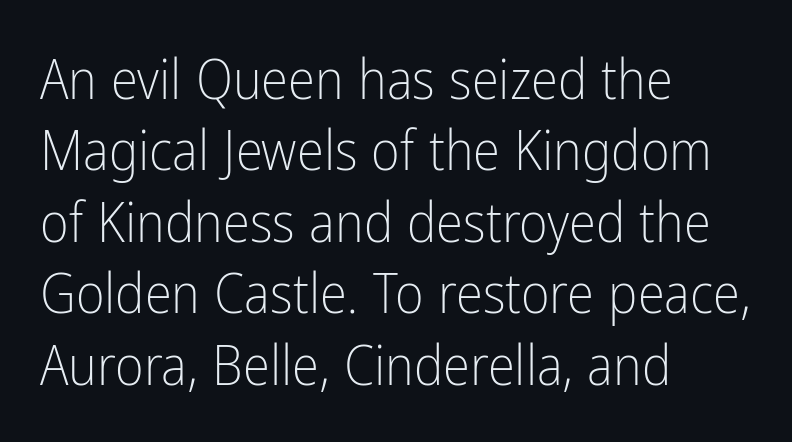
{"serif": "no", "italic": "no", "bold": "no", "weight": "light", "width": "condensed", "stroke_contrast": "low", "x_height": "medium", "monospaced": "no", "underline": "no", "align": "left", "line_spacing": "normal", "line_spacing_ratio": 1.3, "letter_spacing": "normal", "letter_spacing_em": 0.0, "glyph_px": 55}
